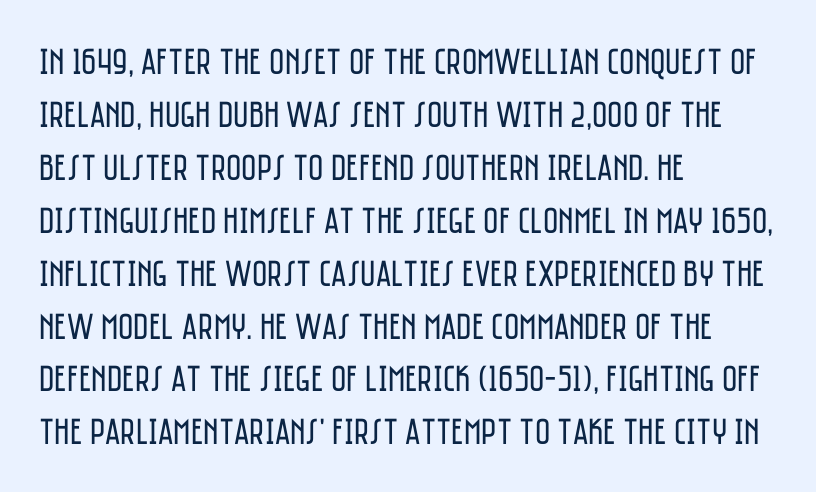
Characters remain perfectly vertical along every line. A light-to-regular cut is what we see here. You could not count columns in this text — the font is proportionally spaced. In terms of leading, this rendering sits right in the middle. The type family on display is of the sans-serif kind. Look at the tracking — it's just the regular setting, nothing added.
